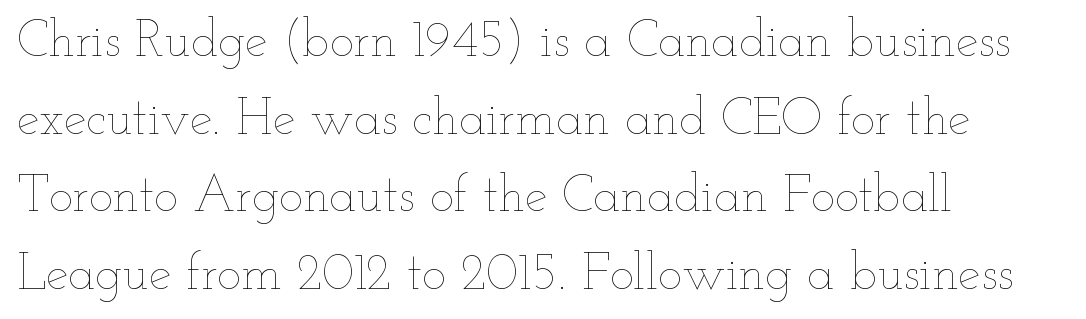
The image shows 51 px thin, wide type, upright; set left-aligned, normal line spacing (1.52x), normal letter spacing, not underlined; low stroke contrast and a small x-height.
